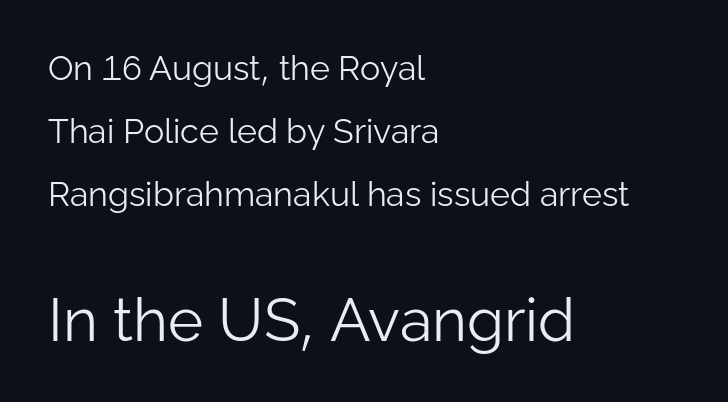
Q: Is the text bold? A: No.
Q: Is the text italic (slanted)? A: No, it is upright.
Q: Is the typeface a serif or a sans-serif typeface? A: Sans-serif.
Q: Is the text underlined? A: No.
Q: How is the paragraph aligned? A: Left-aligned.
Q: Is the spacing between letters normal or unusually wide? A: Normal.
Q: Which block of text is set in a larger size, the first (top) or the second (bottom)? A: The second (bottom) one.
Q: Width (condensed, normal, or wide)? A: Normal.
Q: Stroke contrast? A: Low.
Q: x-height? A: Medium.
Q: Monospaced? A: No.
